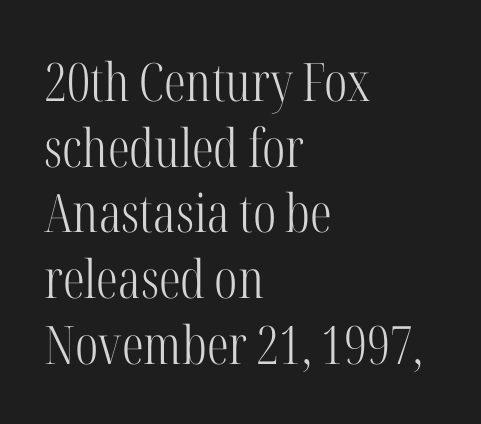
Q: Is the text bold? A: No.
Q: Is the text italic (slanted)? A: No, it is upright.
Q: Is the typeface a serif or a sans-serif typeface? A: Serif.
Q: Is the text underlined? A: No.
Q: How is the paragraph aligned? A: Left-aligned.
Q: Is the spacing between letters normal or unusually wide? A: Normal.
Q: Width (condensed, normal, or wide)? A: Condensed.
Q: Stroke contrast? A: High.
Q: x-height? A: Medium.
Q: Monospaced? A: No.
